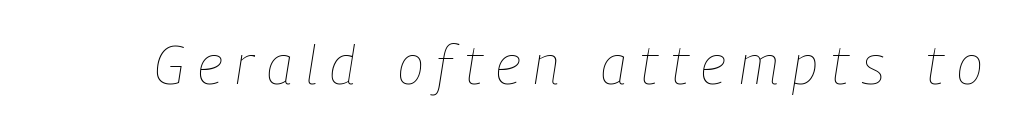
{"italic": "yes", "lean": "right", "slant_degrees": 9, "bold": "no", "weight": "thin", "width": "condensed", "stroke_contrast": "low", "x_height": "medium", "monospaced": "no", "underline": "no", "letter_spacing": "wide", "letter_spacing_em": 0.25, "glyph_px": 54}
